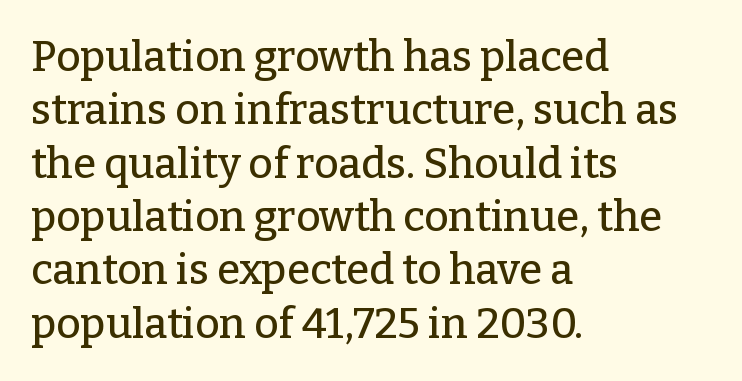
{"serif": "yes", "italic": "no", "width": "normal", "stroke_contrast": "low", "x_height": "medium", "monospaced": "no", "underline": "no", "align": "left", "line_spacing": "normal", "line_spacing_ratio": 1.27, "letter_spacing": "normal", "letter_spacing_em": 0.0, "glyph_px": 42}
